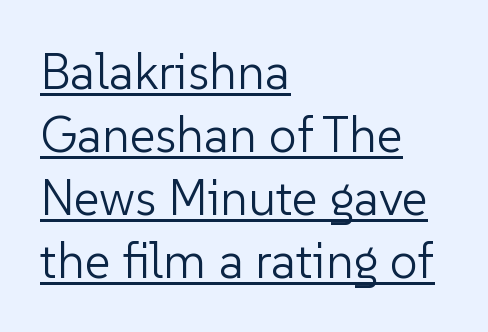
A typesetter would call this leading conventional body-copy spacing. Each letter keeps its own natural width here, so spacing adapts to shape. Observe the absence of serifs on each vertical stroke in this sample. Stem width sits at or under what a default text font uses. No extra tracking has been applied to these lines.
